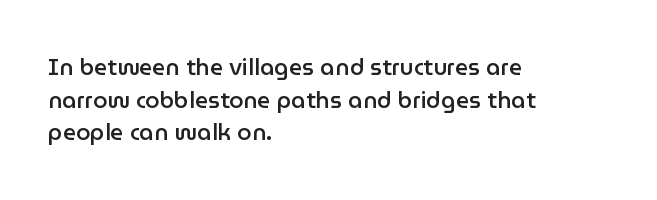
{"italic": "no", "bold": "semi", "underline": "no", "align": "left", "line_spacing": "normal", "line_spacing_ratio": 1.42, "letter_spacing": "normal", "letter_spacing_em": 0.0, "glyph_px": 23}
